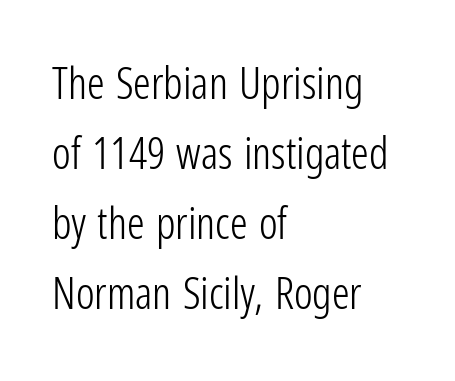
{"serif": "no", "italic": "no", "bold": "no", "weight": "light", "width": "condensed", "stroke_contrast": "low", "x_height": "medium", "monospaced": "no", "underline": "no", "align": "left", "line_spacing": "normal", "line_spacing_ratio": 1.59, "letter_spacing": "normal", "letter_spacing_em": 0.0, "glyph_px": 44}
